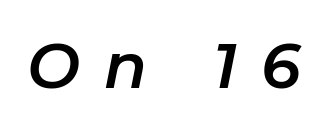
The image shows 63 px text type, italic (leaning right); set unusually wide letter spacing (+0.38 em), not underlined; low stroke contrast and a medium x-height.
